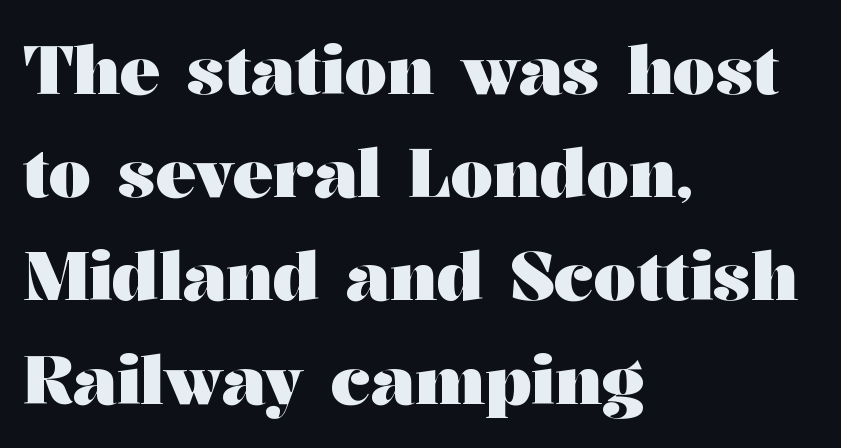
{"serif": "yes", "italic": "no", "bold": "yes", "weight": "heavy", "width": "wide", "stroke_contrast": "medium", "x_height": "medium", "monospaced": "no", "underline": "no", "align": "left", "line_spacing": "normal", "line_spacing_ratio": 1.54, "letter_spacing": "normal", "letter_spacing_em": 0.0, "glyph_px": 67}
